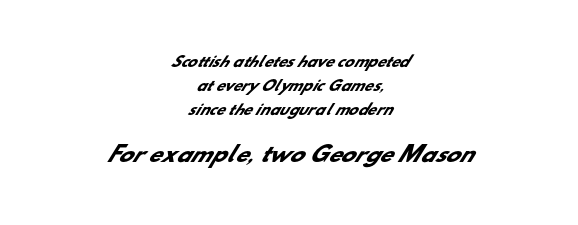
Q: Is the text bold? A: Yes.
Q: Is the text underlined? A: No.
Q: How is the paragraph aligned? A: Centered.
Q: Is the spacing between letters normal or unusually wide? A: Normal.
Q: Which block of text is set in a larger size, the first (top) or the second (bottom)? A: The second (bottom) one.
